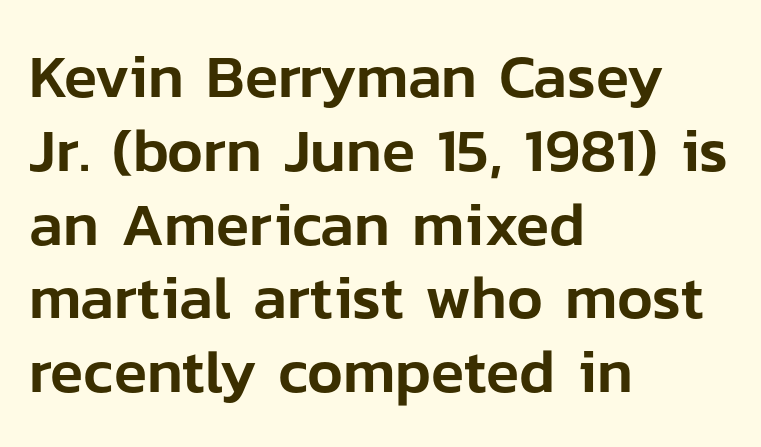
The image shows 61 px sans-serif type, upright; set left-aligned, line spacing 1.21x, normal letter spacing, not underlined; low stroke contrast and a medium x-height.
